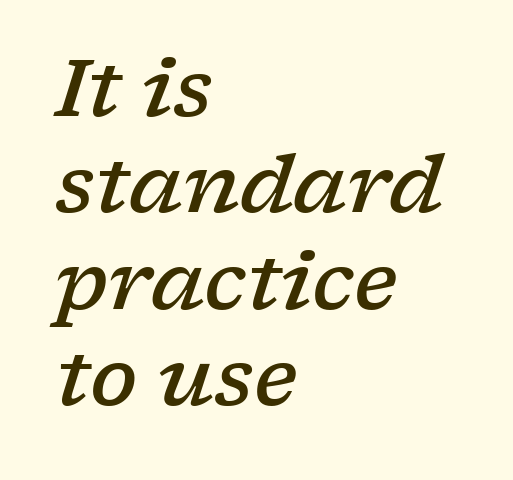
Q: Is the text bold? A: Semi-bold.
Q: Is the text italic (slanted)? A: Yes, it leans right by about 17 degrees.
Q: Is the typeface a serif or a sans-serif typeface? A: Serif.
Q: Is the text underlined? A: No.
Q: How is the paragraph aligned? A: Left-aligned.
Q: Is the spacing between letters normal or unusually wide? A: Normal.
Q: Width (condensed, normal, or wide)? A: Wide.
Q: Stroke contrast? A: Low.
Q: x-height? A: Medium.
Q: Monospaced? A: No.
